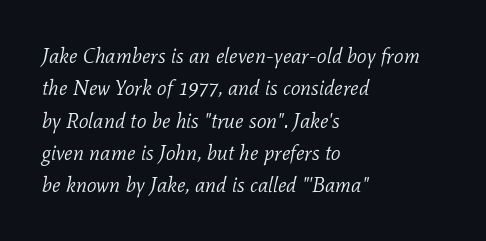
Q: Is the text bold? A: No.
Q: Is the text italic (slanted)? A: Yes, it leans right by about 11 degrees.
Q: Is the text underlined? A: No.
Q: How is the paragraph aligned? A: Left-aligned.
Q: Is the spacing between letters normal or unusually wide? A: Normal.
Q: Is the spacing between lines tight, normal or loose? A: Normal.
